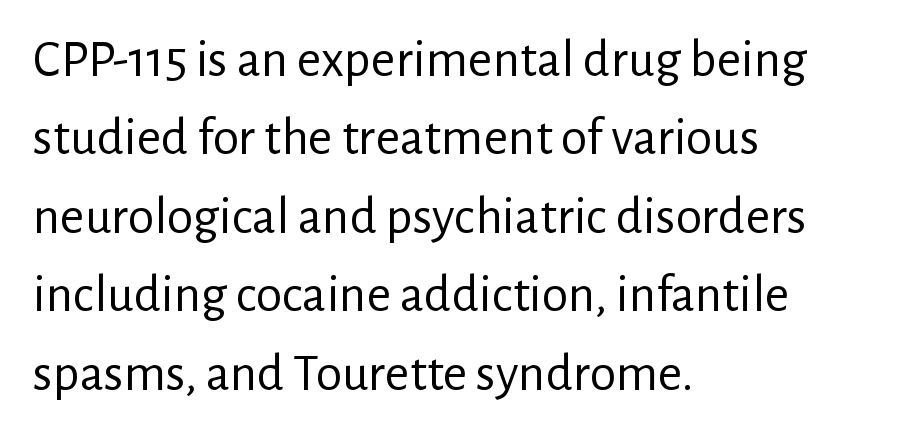
The baseline area is clear. No italicization has been applied; the sample stays upright. This is sans-serif lettering, the kind often seen on screens and signage. The lines sit at an ordinary, default distance from one another. Observe the ordinary spacing: letters are neighbours, not strangers.
